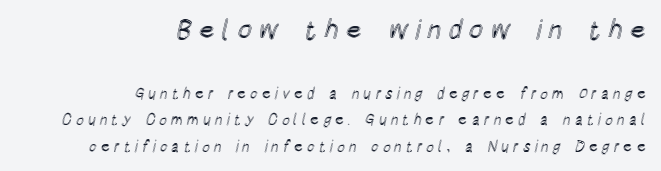
{"underline": "no", "align": "right", "line_spacing_ratio": 1.78, "letter_spacing": "wide", "letter_spacing_em": 0.25, "larger_block": "first", "size_ratio": 1.8, "glyph_px": 27}
